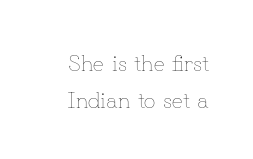
{"italic": "no", "bold": "no", "underline": "no", "line_spacing": "normal", "line_spacing_ratio": 1.59, "letter_spacing": "normal", "letter_spacing_em": 0.0, "glyph_px": 23}
